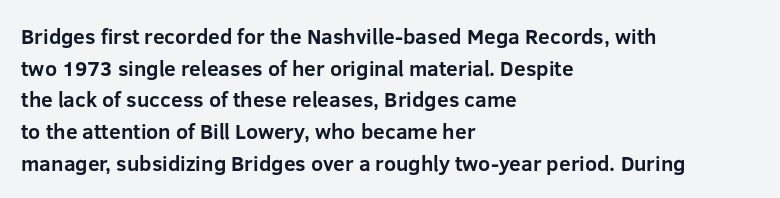
{"italic": "no", "bold": "yes", "underline": "no", "align": "left", "line_spacing": "normal", "line_spacing_ratio": 1.51, "letter_spacing": "normal", "letter_spacing_em": 0.0, "glyph_px": 21}
